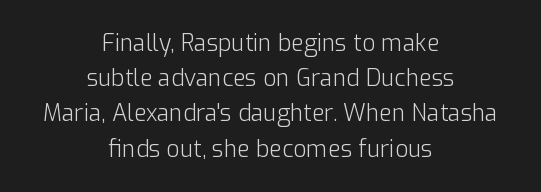
{"italic": "no", "bold": "no", "underline": "no", "align": "center", "line_spacing": "normal", "line_spacing_ratio": 1.53, "letter_spacing": "normal", "letter_spacing_em": 0.0, "glyph_px": 23}
